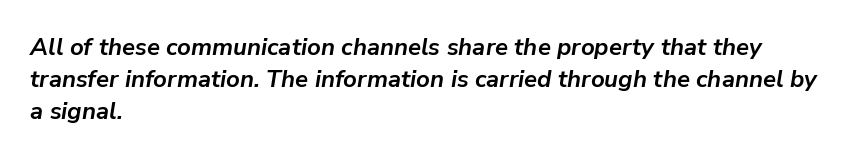
{"italic": "yes", "lean": "right", "slant_degrees": 9, "bold": "yes", "underline": "no", "align": "left", "line_spacing": "normal", "line_spacing_ratio": 1.33, "letter_spacing": "normal", "letter_spacing_em": 0.0, "glyph_px": 24}
